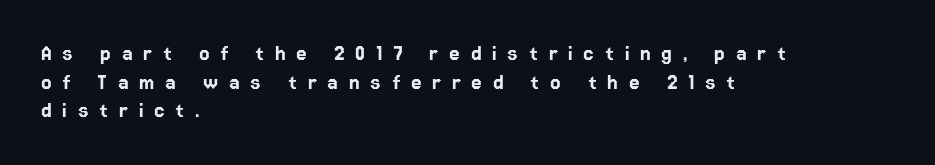
Q: Is the text italic (slanted)? A: No, it is upright.
Q: Is the text underlined? A: No.
Q: How is the paragraph aligned? A: Left-aligned.
Q: Is the spacing between letters normal or unusually wide? A: Unusually wide.
